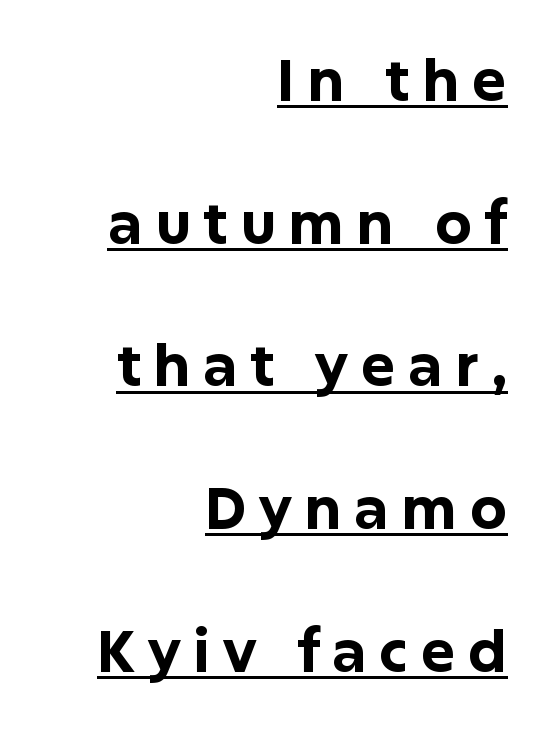
Q: Is the text bold? A: Yes.
Q: Is the text italic (slanted)? A: No, it is upright.
Q: Is the typeface a serif or a sans-serif typeface? A: Sans-serif.
Q: Is the text underlined? A: Yes.
Q: How is the paragraph aligned? A: Right-aligned.
Q: Is the spacing between letters normal or unusually wide? A: Unusually wide.
Q: Is the spacing between lines tight, normal or loose? A: Loose.
Q: Width (condensed, normal, or wide)? A: Normal.
Q: Stroke contrast? A: Low.
Q: x-height? A: Medium.
Q: Monospaced? A: No.
